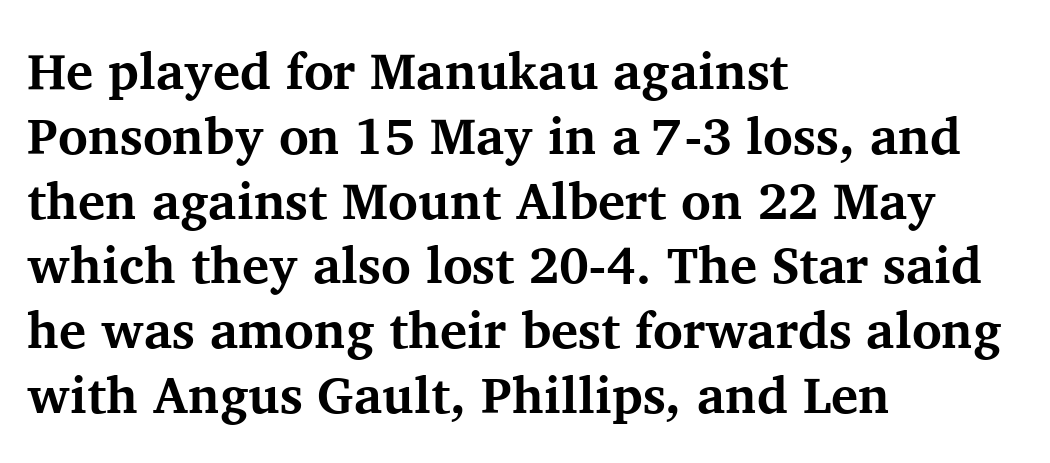
If you drew a ruler down the left edge, every line would touch it. These lines were composed using upright roman letters. Do the characters align in a grid? No, the font is proportional. In terms of leading, this rendering sits right in the middle.
